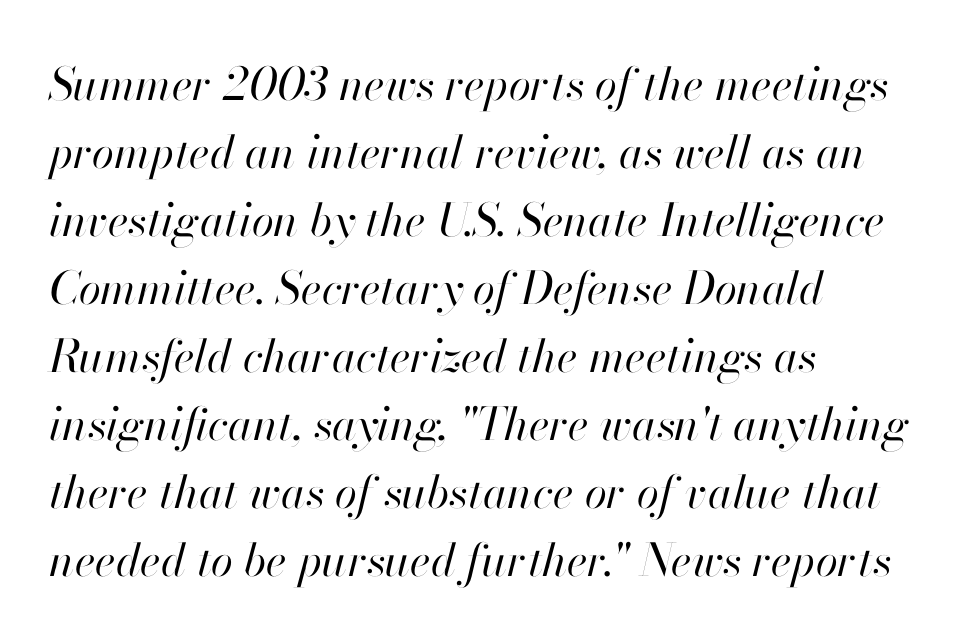
{"italic": "yes", "lean": "right", "slant_degrees": 13, "bold": "no", "weight": "regular", "width": "normal", "stroke_contrast": "high", "x_height": "small", "monospaced": "no", "underline": "no", "align": "left", "line_spacing": "normal", "line_spacing_ratio": 1.51, "letter_spacing": "normal", "letter_spacing_em": 0.0, "glyph_px": 45}
